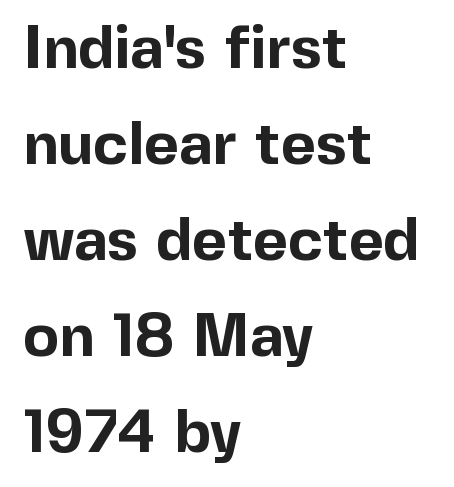
Q: Is the text bold? A: Yes.
Q: Is the text italic (slanted)? A: No, it is upright.
Q: Is the typeface a serif or a sans-serif typeface? A: Sans-serif.
Q: Is the text underlined? A: No.
Q: How is the paragraph aligned? A: Left-aligned.
Q: Is the spacing between letters normal or unusually wide? A: Normal.
Q: Is the spacing between lines tight, normal or loose? A: Normal.
Q: Width (condensed, normal, or wide)? A: Normal.
Q: x-height? A: Medium.
Q: Monospaced? A: No.
